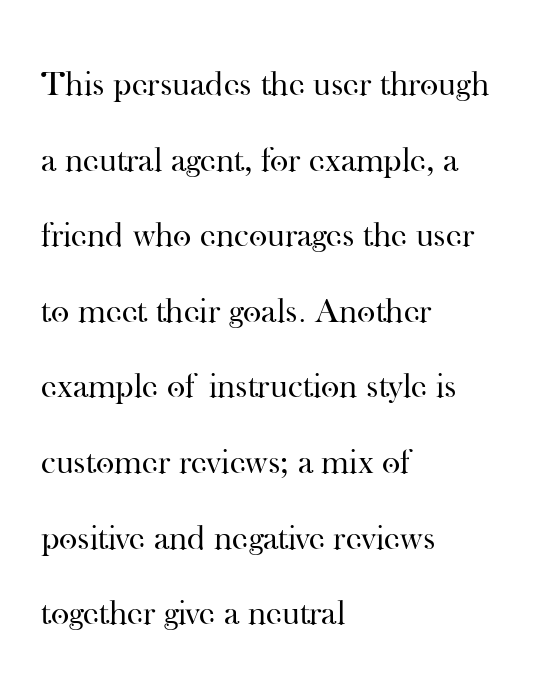
Q: Is the text bold? A: No.
Q: Is the text italic (slanted)? A: No, it is upright.
Q: Is the typeface a serif or a sans-serif typeface? A: Serif.
Q: Is the text underlined? A: No.
Q: How is the paragraph aligned? A: Left-aligned.
Q: Is the spacing between letters normal or unusually wide? A: Normal.
Q: Is the spacing between lines tight, normal or loose? A: Loose.
Q: Width (condensed, normal, or wide)? A: Normal.
Q: Stroke contrast? A: High.
Q: x-height? A: Small.
Q: Monospaced? A: No.
